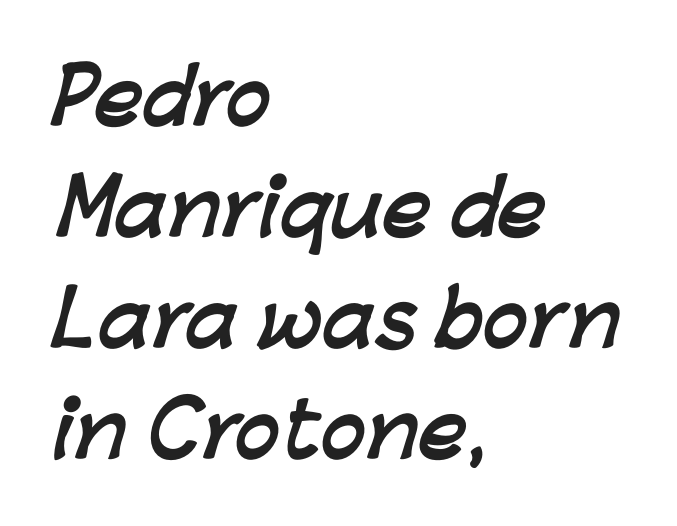
{"serif": "no", "bold": "yes", "weight": "semibold", "width": "normal", "stroke_contrast": "low", "x_height": "medium", "monospaced": "no", "underline": "no", "align": "left", "line_spacing": "normal", "line_spacing_ratio": 1.48, "letter_spacing": "normal", "letter_spacing_em": 0.0, "glyph_px": 75}
